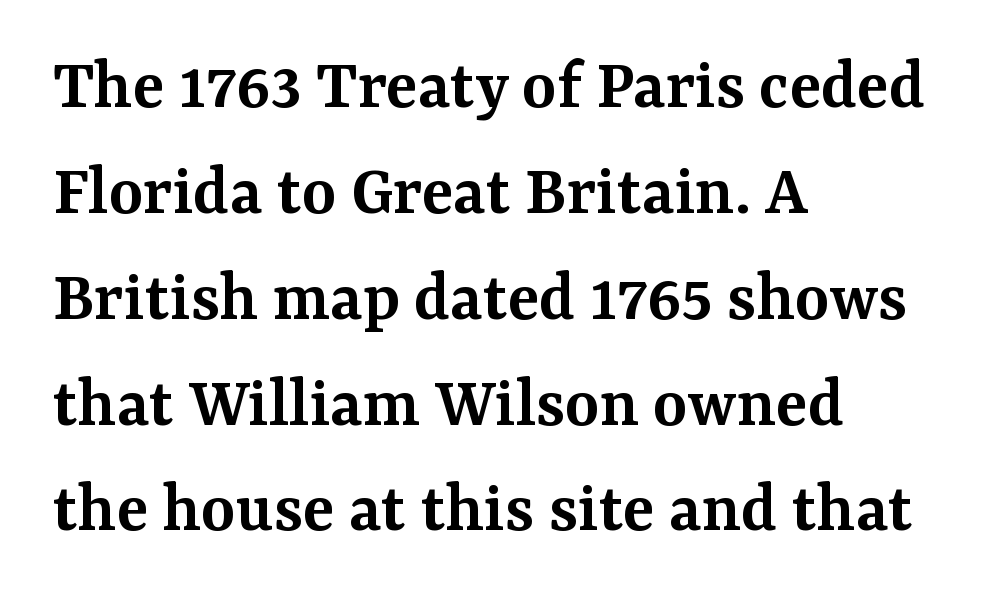
Q: Is the text bold? A: Semi-bold.
Q: Is the text italic (slanted)? A: No, it is upright.
Q: Is the typeface a serif or a sans-serif typeface? A: Serif.
Q: Is the text underlined? A: No.
Q: How is the paragraph aligned? A: Left-aligned.
Q: Is the spacing between letters normal or unusually wide? A: Normal.
Q: Is the spacing between lines tight, normal or loose? A: Normal.
Q: Width (condensed, normal, or wide)? A: Normal.
Q: Stroke contrast? A: Medium.
Q: x-height? A: Medium.
Q: Monospaced? A: No.
